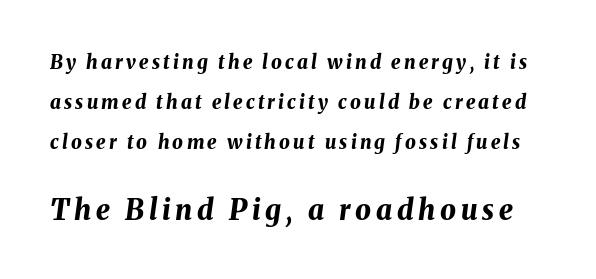
The image shows 28 px bold type, italic (leaning right); set loose line spacing (2.1x), not underlined; the second (bottom) block is 1.47x larger; medium stroke contrast and a medium x-height.
